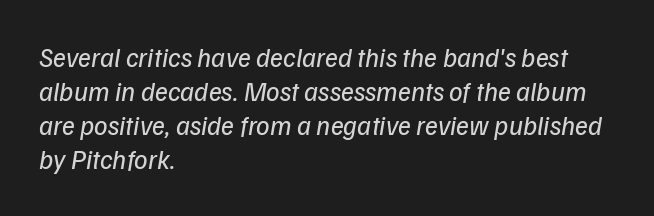
Q: Is the text bold? A: No.
Q: Is the text italic (slanted)? A: Yes, it leans right by about 9 degrees.
Q: Is the text underlined? A: No.
Q: How is the paragraph aligned? A: Left-aligned.
Q: Is the spacing between letters normal or unusually wide? A: Normal.
Q: Is the spacing between lines tight, normal or loose? A: Normal.
